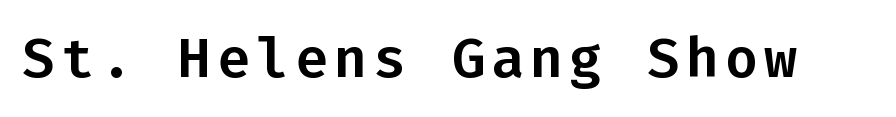
The image shows 55 px sans-serif type, upright, monospaced; set not underlined; low stroke contrast and a medium x-height.
